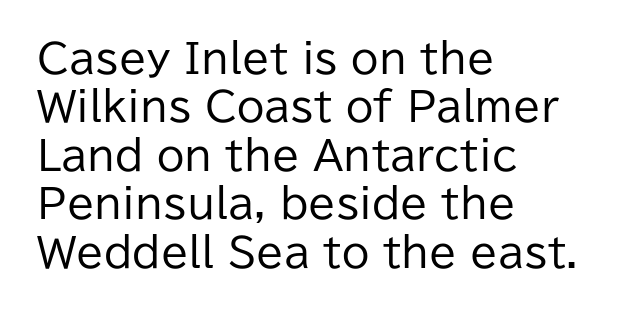
The image shows 40 px regular-weight sans-serif type, upright; set left-aligned, line spacing 1.21x, normal letter spacing, not underlined; low stroke contrast and a medium x-height.
